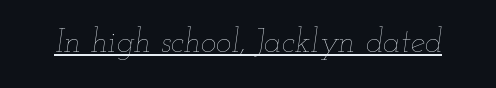
Q: Is the text bold? A: No.
Q: Is the text italic (slanted)? A: Yes, it leans right by about 12 degrees.
Q: Is the text underlined? A: Yes.
Q: Is the spacing between letters normal or unusually wide? A: Normal.
Q: Width (condensed, normal, or wide)? A: Wide.
Q: Stroke contrast? A: Low.
Q: x-height? A: Small.
Q: Monospaced? A: No.
